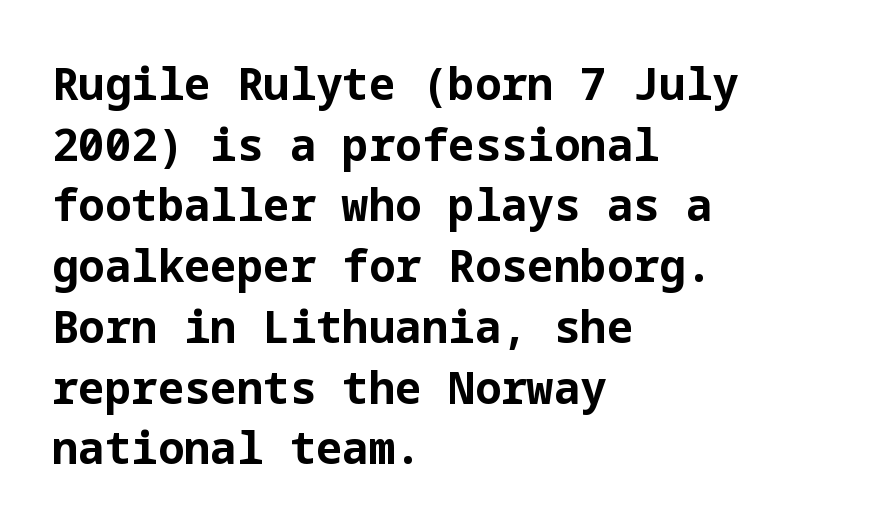
The image shows 44 px bold sans-serif type, upright; set left-aligned, normal line spacing (1.38x), normal letter spacing, not underlined; low stroke contrast and a medium x-height.
